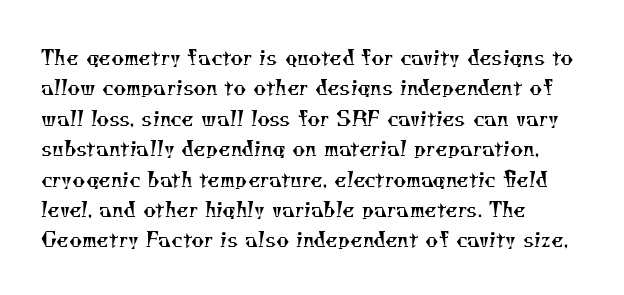
{"bold": "no", "underline": "no", "align": "left", "line_spacing": "normal", "line_spacing_ratio": 1.52, "letter_spacing": "normal", "letter_spacing_em": 0.0, "glyph_px": 20}
